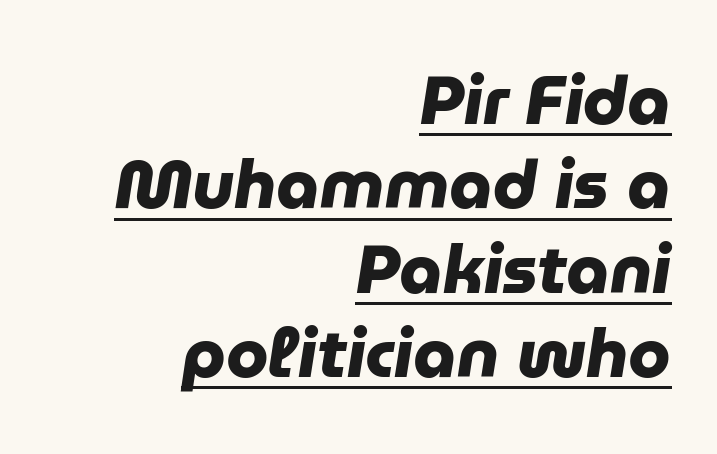
Q: Is the text bold? A: Yes.
Q: Is the typeface a serif or a sans-serif typeface? A: Sans-serif.
Q: Is the text underlined? A: Yes.
Q: How is the paragraph aligned? A: Right-aligned.
Q: Is the spacing between letters normal or unusually wide? A: Normal.
Q: Width (condensed, normal, or wide)? A: Normal.
Q: Stroke contrast? A: Low.
Q: x-height? A: Medium.
Q: Monospaced? A: No.
